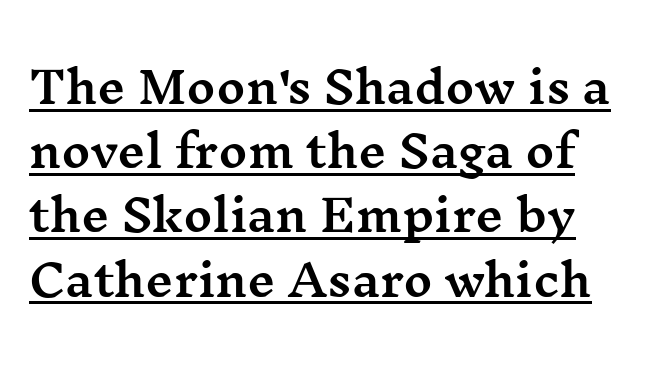
The image shows 44 px wide serif type, upright; set normal line spacing (1.46x), normal letter spacing, underlined; medium stroke contrast and a medium x-height.
